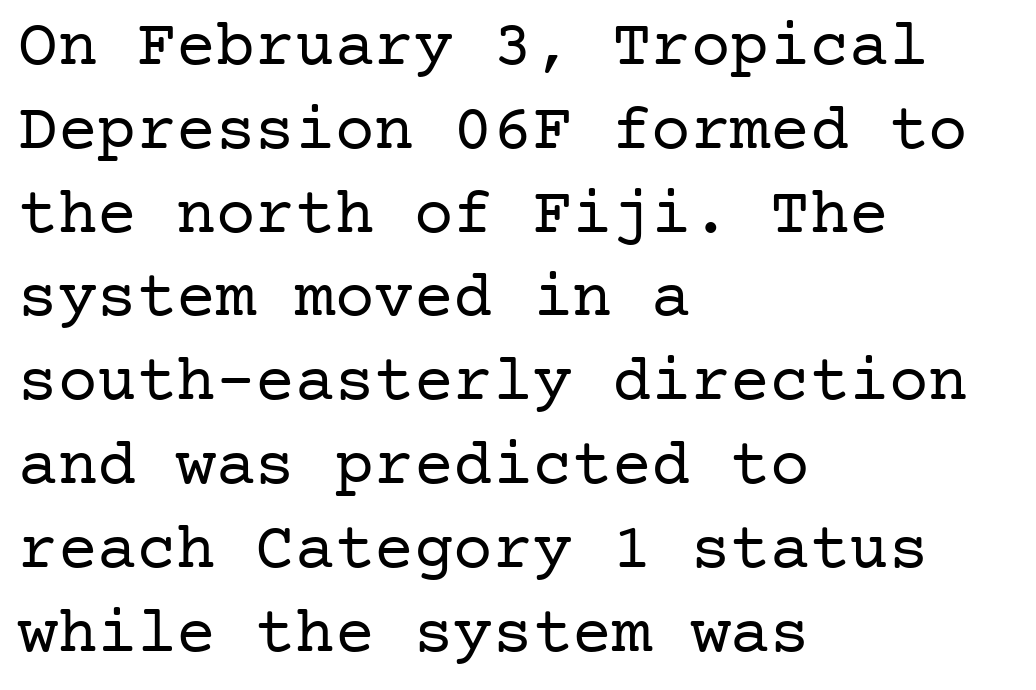
The image shows 66 px regular-weight serif type, upright; set left-aligned, normal line spacing (1.27x), normal letter spacing, not underlined; low stroke contrast and a medium x-height.
